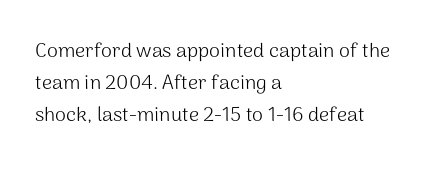
Q: Is the text bold? A: No.
Q: Is the text italic (slanted)? A: No, it is upright.
Q: Is the text underlined? A: No.
Q: How is the paragraph aligned? A: Left-aligned.
Q: Is the spacing between letters normal or unusually wide? A: Normal.
Q: Is the spacing between lines tight, normal or loose? A: Normal.
